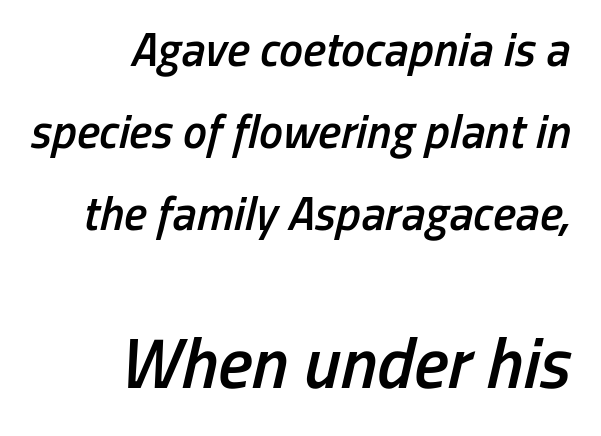
The image shows 72 px semibold, condensed type, italic (leaning right); set right-aligned, line spacing 1.71x, normal letter spacing, not underlined; the second (bottom) block is 1.5x larger; low stroke contrast and a medium x-height.
